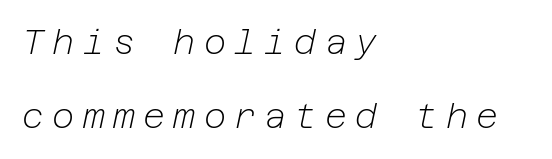
Q: Is the text bold? A: No.
Q: Is the text italic (slanted)? A: Yes, it leans right by about 12 degrees.
Q: Is the text underlined? A: No.
Q: How is the paragraph aligned? A: Left-aligned.
Q: Is the spacing between letters normal or unusually wide? A: Unusually wide.
Q: Is the spacing between lines tight, normal or loose? A: Loose.
Q: Width (condensed, normal, or wide)? A: Normal.
Q: Stroke contrast? A: Low.
Q: x-height? A: Medium.
